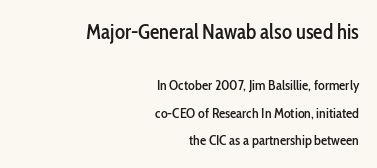
Q: Is the text italic (slanted)? A: No, it is upright.
Q: Is the text underlined? A: No.
Q: How is the paragraph aligned? A: Right-aligned.
Q: Is the spacing between letters normal or unusually wide? A: Normal.
Q: Is the spacing between lines tight, normal or loose? A: Loose.
Q: Which block of text is set in a larger size, the first (top) or the second (bottom)? A: The first (top) one.
